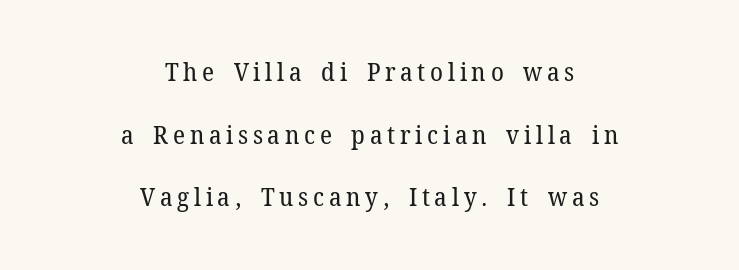
{"italic": "no", "bold": "no", "underline": "no", "align": "center", "line_spacing": "loose", "line_spacing_ratio": 2.41, "glyph_px": 26}
